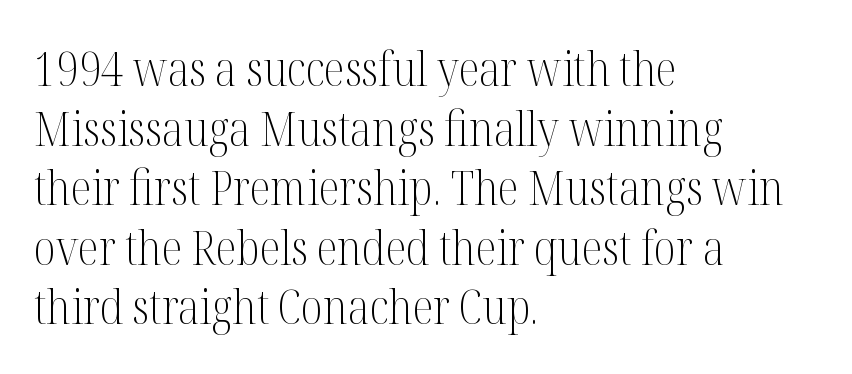
{"serif": "yes", "italic": "no", "bold": "no", "weight": "light", "width": "condensed", "stroke_contrast": "medium", "x_height": "medium", "monospaced": "no", "underline": "no", "align": "left", "line_spacing_ratio": 1.24, "letter_spacing": "normal", "letter_spacing_em": 0.0, "glyph_px": 48}
